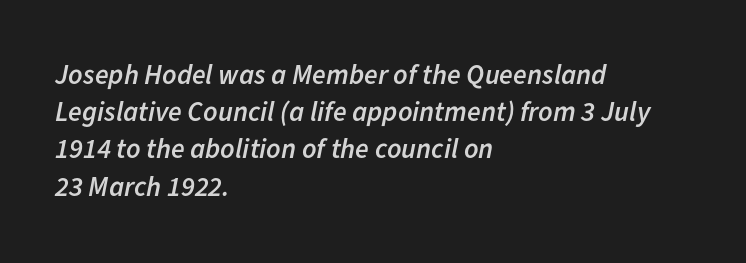
Leading matches the norm, producing a regular column. Is the block centered? No — it sits flush against the left margin. The font is running at a semibold setting, under full bold. Spacing verdict: proportional, widths tailored to each character. Inter-character spacing is left at the font's built-in metrics. The specimen reads as italic at a glance.
